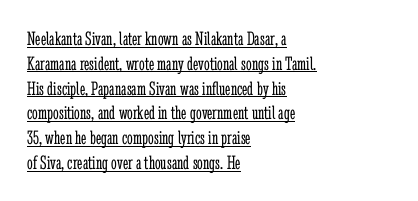
Summary of weight: not heavy and not bold. The specimen reads as upright at a glance. Somebody hit Ctrl+U on this one — the words are underlined. Compared with typical body copy, the letter spacing here is the same. Typeset ragged right — the left edge is the straight one.
